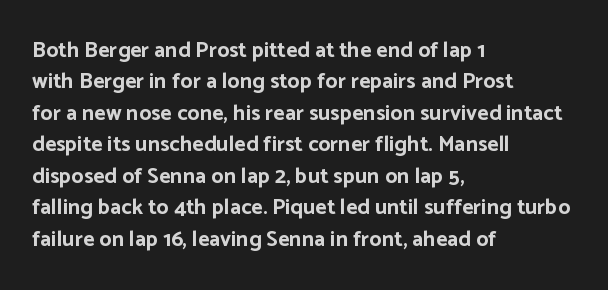
{"italic": "no", "bold": "yes", "underline": "no", "align": "left", "line_spacing": "normal", "line_spacing_ratio": 1.43, "letter_spacing": "normal", "letter_spacing_em": 0.0, "glyph_px": 22}
